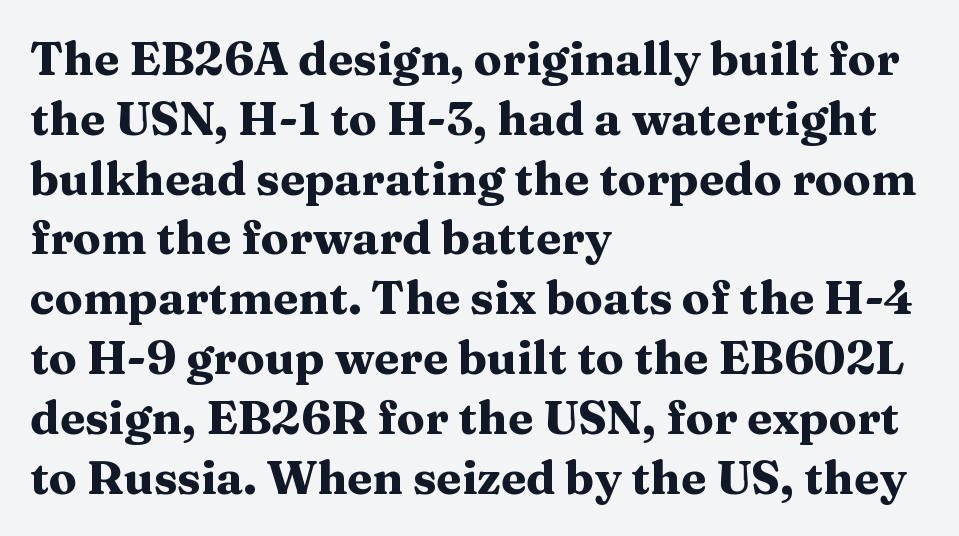
Looks like regular typesetting: each glyph gets only the width it needs. The passage shown is typeset with a serif family. Regular leading. Beneath every word, the page is bare. Plenty of ink on the page — the face is bold.
